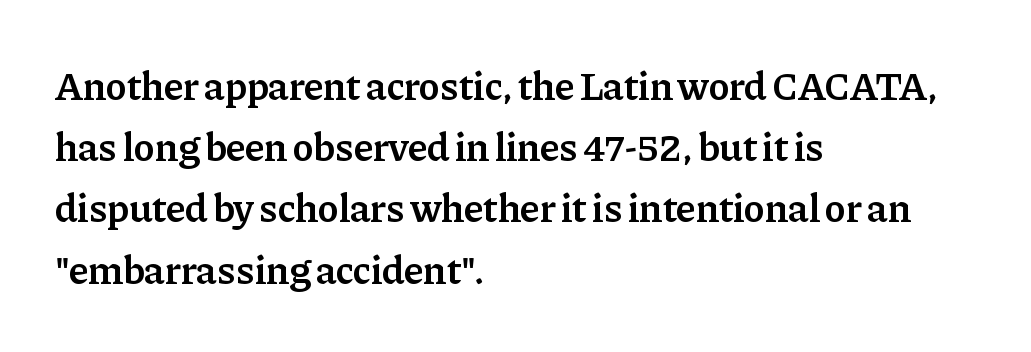
Nobody drew a line under any word here. Here the glyphs are tracked normally, forming tight word shapes. Casual observation: everything's shoved over to the left. Students, this is semibold: more ink than regular, less than bold. Varying glyph widths throughout — classic text-font behaviour. Stroke terminals: seriffed.
